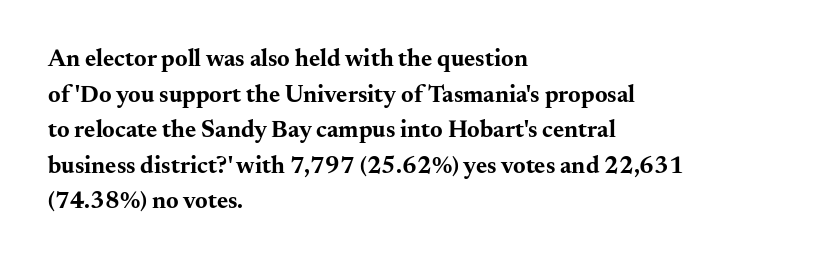
{"italic": "no", "bold": "yes", "underline": "no", "align": "left", "line_spacing": "normal", "line_spacing_ratio": 1.48, "letter_spacing": "normal", "letter_spacing_em": 0.0, "glyph_px": 24}
